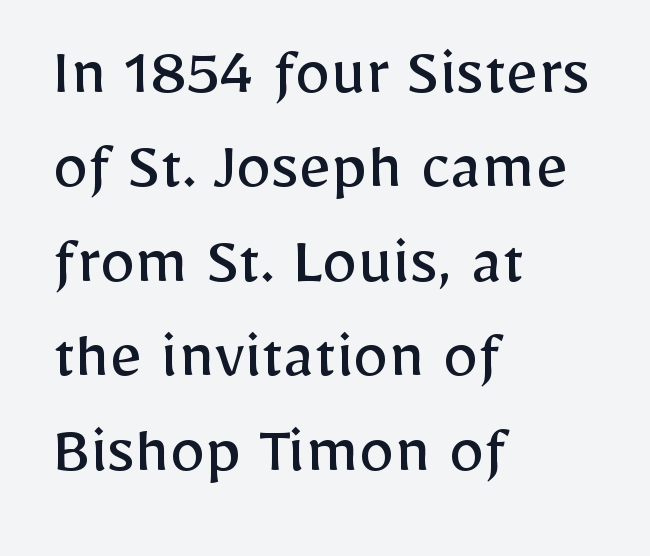
Visually the block forms a straight wall on the left and a jagged coastline on the right. Short note: letters normally spaced. Think standard paragraph weight, or any step lighter than that. Nothing sits at the stroke ends, so this counts as sans-serif. Regular leading.
